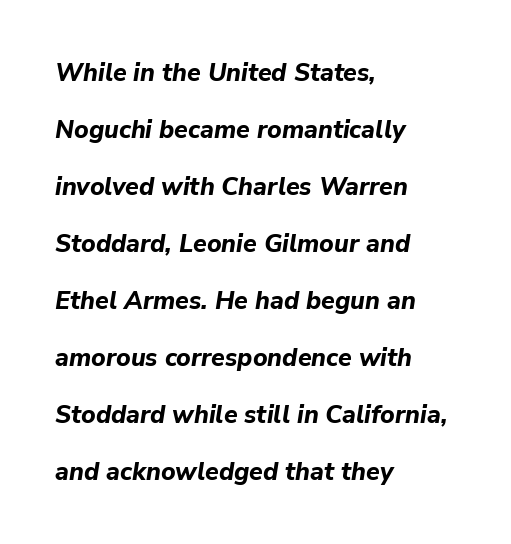
The image shows 25 px bold type, italic (leaning right); set left-aligned, loose line spacing (2.28x), normal letter spacing, not underlined.
